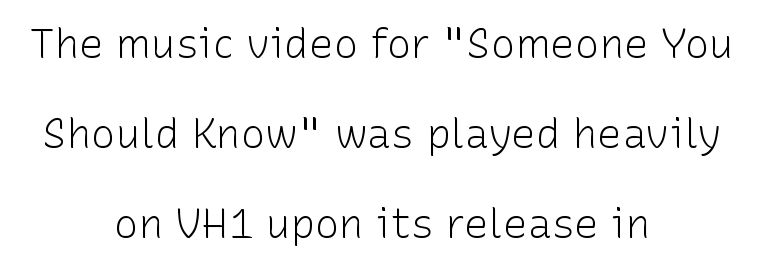
Q: Is the text bold? A: No.
Q: Is the text italic (slanted)? A: No, it is upright.
Q: Is the typeface a serif or a sans-serif typeface? A: Sans-serif.
Q: Is the text underlined? A: No.
Q: How is the paragraph aligned? A: Centered.
Q: Is the spacing between letters normal or unusually wide? A: Normal.
Q: Is the spacing between lines tight, normal or loose? A: Loose.
Q: Width (condensed, normal, or wide)? A: Normal.
Q: Stroke contrast? A: Low.
Q: x-height? A: Medium.
Q: Monospaced? A: No.
